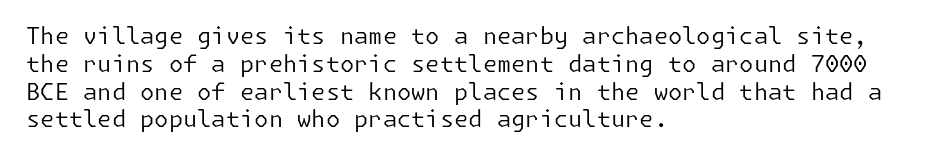
The image shows 23 px text type, upright; set left-aligned, line spacing 1.21x, normal letter spacing, not underlined.
